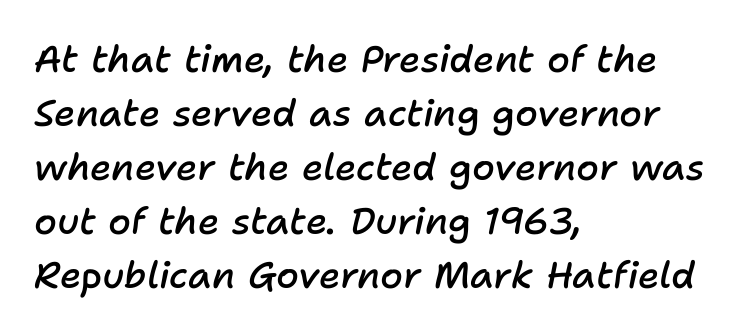
The image shows 37 px semibold type, italic (leaning right); set left-aligned, normal line spacing (1.46x), normal letter spacing, not underlined; low stroke contrast and a medium x-height.
